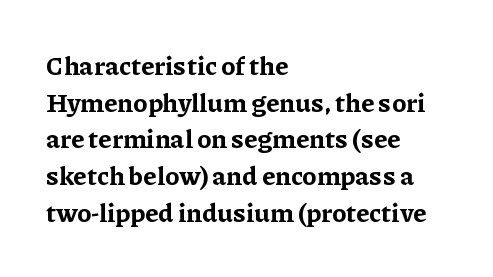
The image shows 26 px bold type, upright; set left-aligned, normal line spacing (1.41x), normal letter spacing, not underlined.
